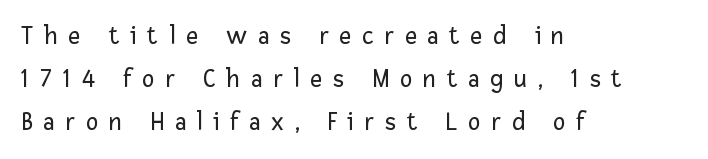
The rows are spaced the way most documents space them. You can tell it's not italic because the verticals are truly vertical. Descender tails drop into unmarked territory. The rendering anchors every line to the left-hand side. The characters are drawn with everyday or finer stroke widths. Someone cranked the tracking dial way up on this one.
